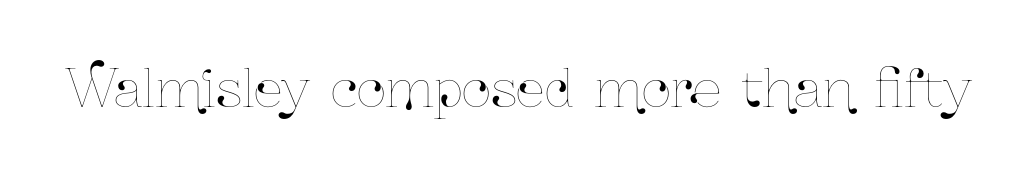
{"italic": "no", "width": "condensed", "stroke_contrast": "low", "x_height": "medium", "monospaced": "no", "underline": "no", "letter_spacing": "normal", "letter_spacing_em": 0.0, "glyph_px": 51}
